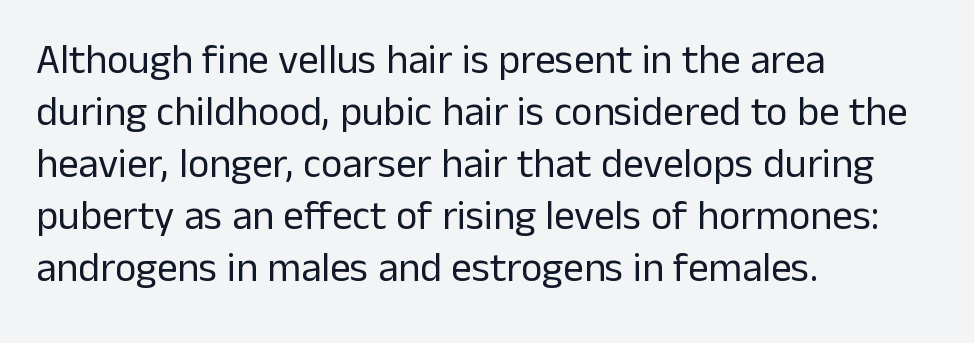
{"serif": "no", "italic": "no", "bold": "no", "weight": "regular", "width": "normal", "stroke_contrast": "low", "x_height": "medium", "monospaced": "no", "underline": "no", "align": "left", "line_spacing": "normal", "line_spacing_ratio": 1.27, "letter_spacing": "normal", "letter_spacing_em": 0.0, "glyph_px": 41}
